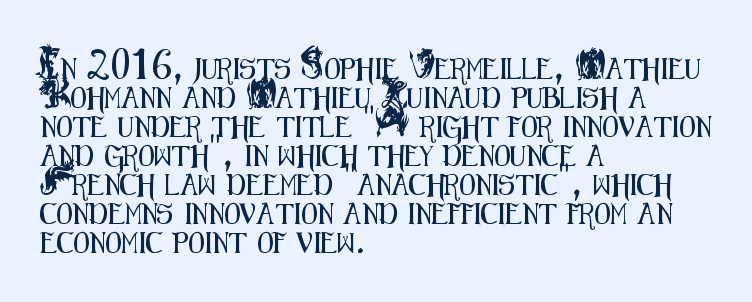
{"italic": "no", "underline": "no", "align": "left", "line_spacing": "normal", "line_spacing_ratio": 1.38, "letter_spacing": "normal", "letter_spacing_em": 0.0, "glyph_px": 21}
